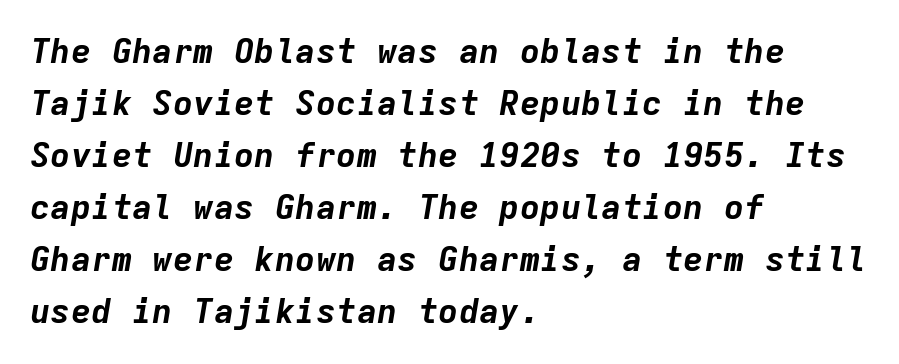
{"italic": "yes", "lean": "right", "slant_degrees": 9, "bold": "yes", "weight": "bold", "width": "normal", "stroke_contrast": "low", "x_height": "medium", "monospaced": "yes", "underline": "no", "align": "left", "line_spacing": "normal", "line_spacing_ratio": 1.53, "letter_spacing": "normal", "letter_spacing_em": 0.0, "glyph_px": 34}
